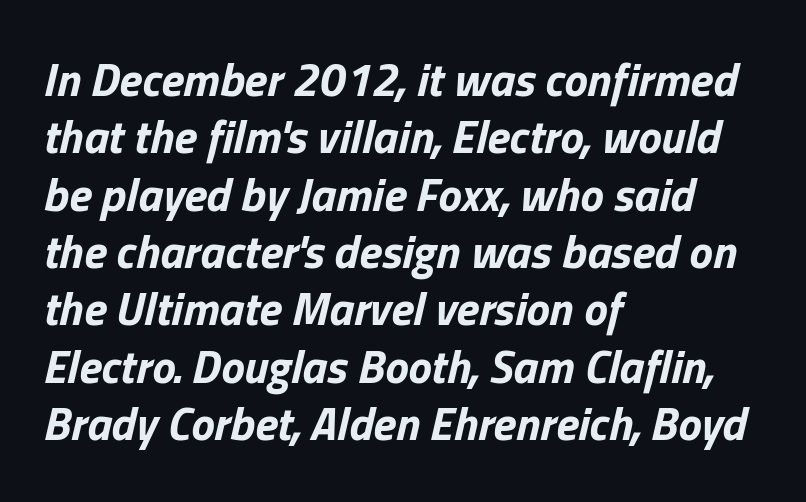
Q: Is the text bold? A: Yes.
Q: Is the text italic (slanted)? A: Yes, it leans right by about 13 degrees.
Q: Is the text underlined? A: No.
Q: How is the paragraph aligned? A: Left-aligned.
Q: Is the spacing between letters normal or unusually wide? A: Normal.
Q: Width (condensed, normal, or wide)? A: Normal.
Q: Stroke contrast? A: Low.
Q: x-height? A: Medium.
Q: Monospaced? A: No.
